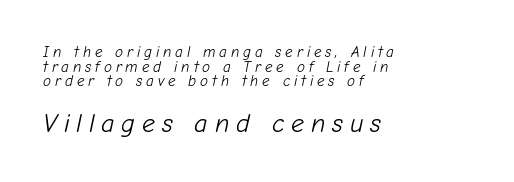
Q: Is the text bold? A: No.
Q: Is the text italic (slanted)? A: Yes, it leans right by about 12 degrees.
Q: Is the text underlined? A: No.
Q: How is the paragraph aligned? A: Left-aligned.
Q: Is the spacing between letters normal or unusually wide? A: Unusually wide.
Q: Is the spacing between lines tight, normal or loose? A: Tight.
Q: Which block of text is set in a larger size, the first (top) or the second (bottom)? A: The second (bottom) one.
